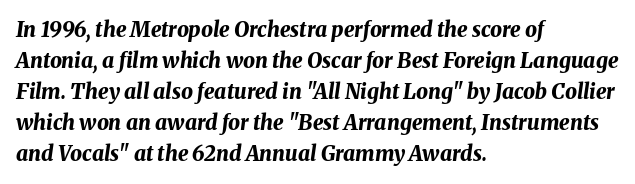
Vertical spacing — default. The rendering keeps characters at their native spacing. Set as a true bold cut, around the 700 mark. Characters are canted at an angle relative to the baseline's perpendicular. The rendering anchors every line to the left-hand side. Each row of text sits above clean, open space.
